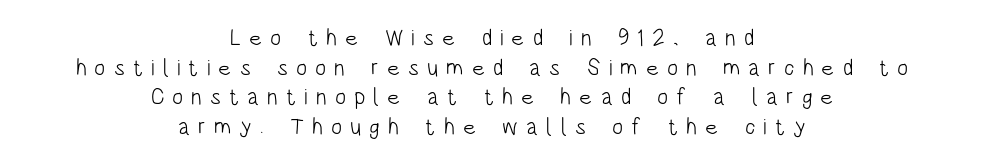
{"italic": "no", "bold": "no", "underline": "no", "align": "center", "line_spacing": "normal", "line_spacing_ratio": 1.29, "letter_spacing": "wide", "letter_spacing_em": 0.35, "glyph_px": 23}
